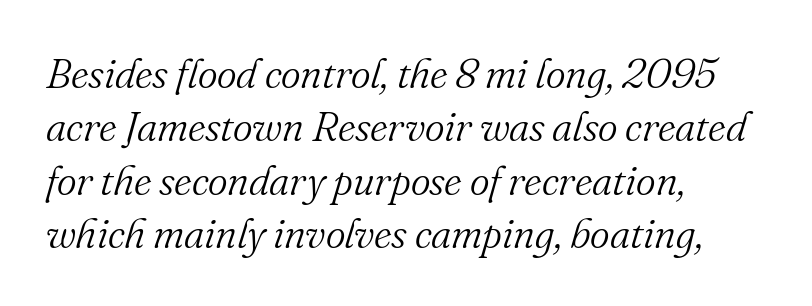
The image shows 42 px light serif type, italic (leaning right); set left-aligned, normal line spacing (1.27x), normal letter spacing, not underlined; medium stroke contrast and a small x-height.
